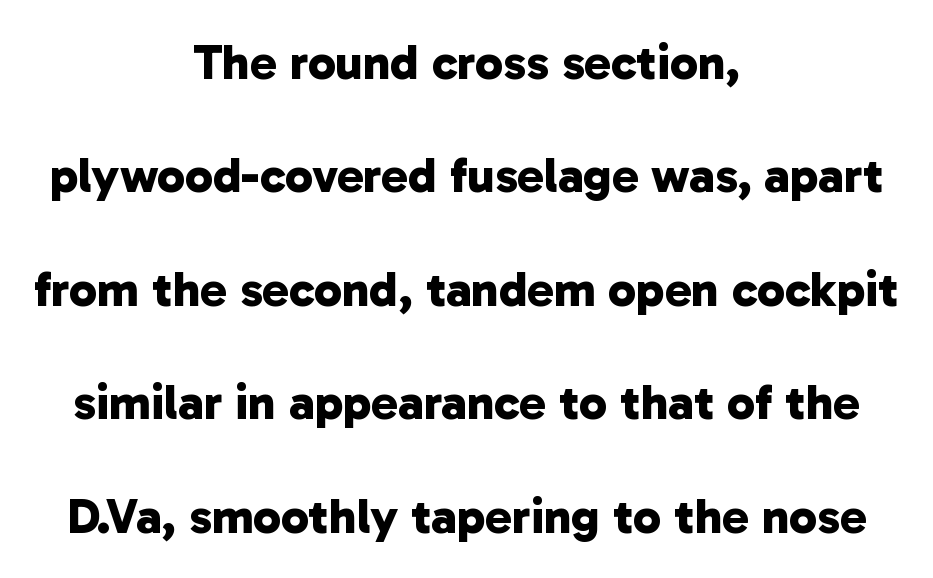
The font family rendered here belongs to the sans-serif group. The leading is generous, giving the passage an open texture. Leftover space on each line is divided equally before and after the words. You could not count columns in this text — the font is proportionally spaced.
